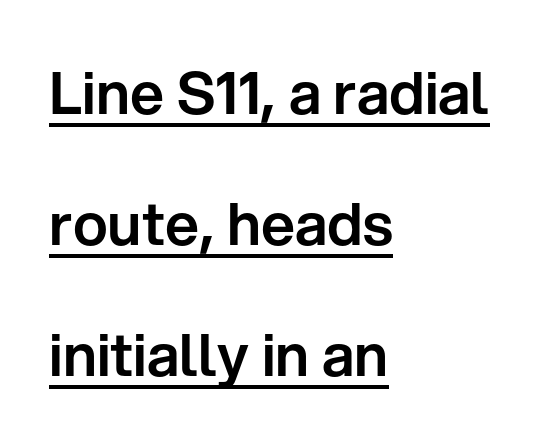
The image shows 59 px sans-serif type, upright; set left-aligned, loose line spacing (2.22x), normal letter spacing, underlined; low stroke contrast and a medium x-height.
